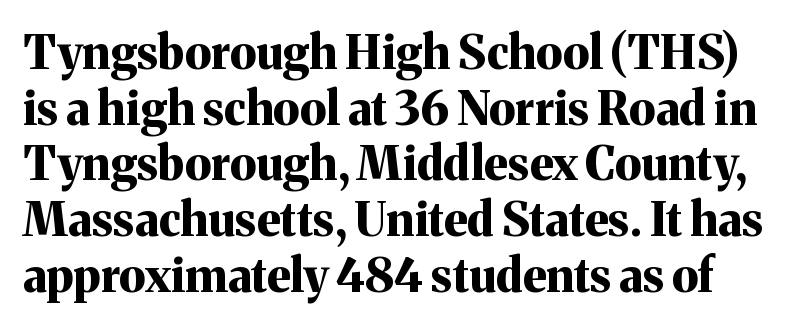
The image shows 46 px bold serif type, upright; set line spacing 1.21x, normal letter spacing, not underlined; medium stroke contrast and a medium x-height.
